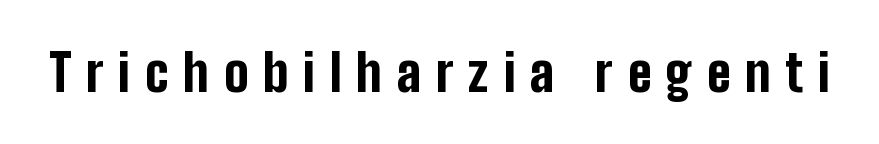
The image shows 51 px bold, condensed sans-serif type, upright; set unusually wide letter spacing (+0.29 em), not underlined; low stroke contrast and a medium x-height.
